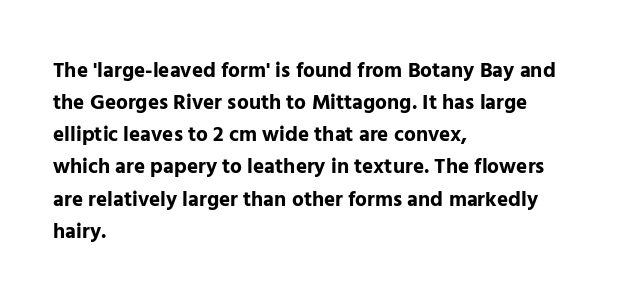
{"italic": "no", "bold": "yes", "underline": "no", "align": "left", "line_spacing": "normal", "line_spacing_ratio": 1.53, "letter_spacing": "normal", "letter_spacing_em": 0.0, "glyph_px": 21}
